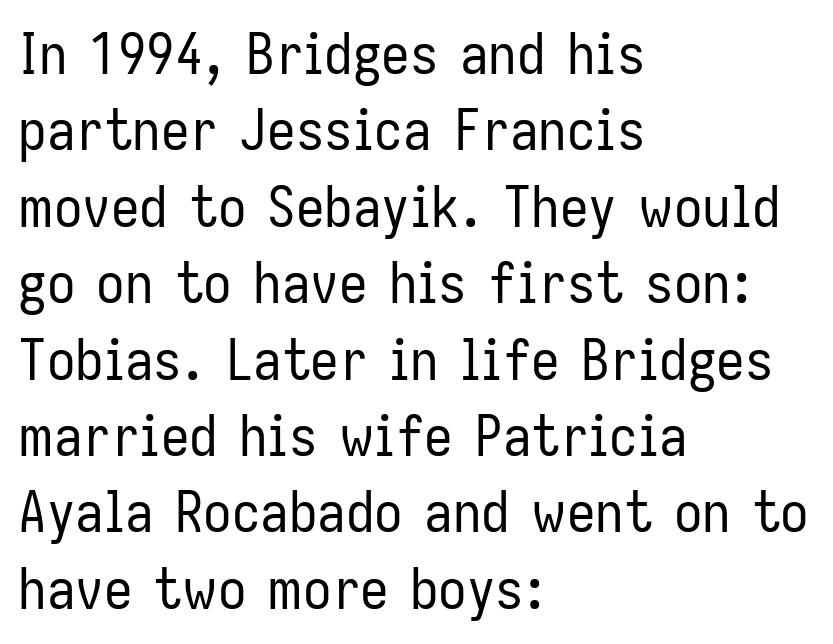
Visually the block forms a straight wall on the left and a jagged coastline on the right. The face used here is proportionally spaced, like ordinary book or web type. This sample uses an upright cut, with every glyph sitting square on the baseline. On a weight scale, this lands at 450 or below.
